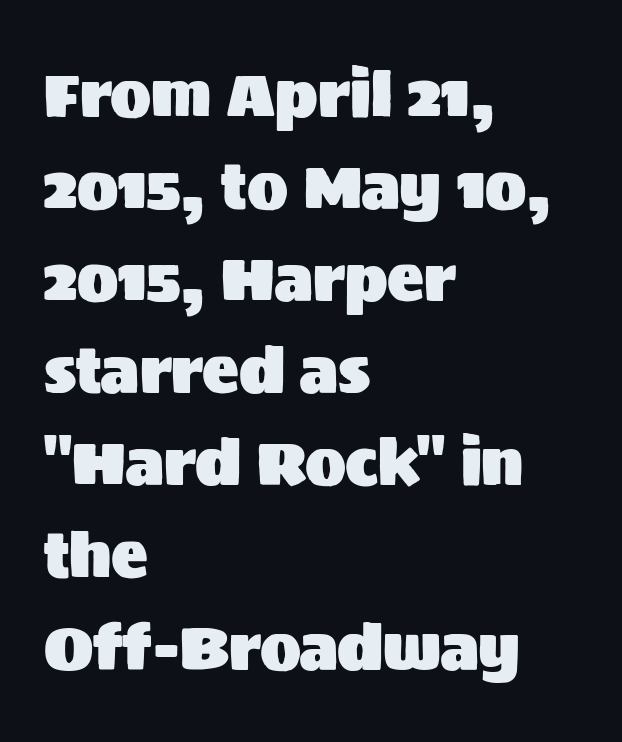
There is no visible air inserted between adjacent glyphs. Line spacing here is normal. Teacher's note: observe the even left margin — that is flush-left alignment. Note: no serifs on the glyphs.
